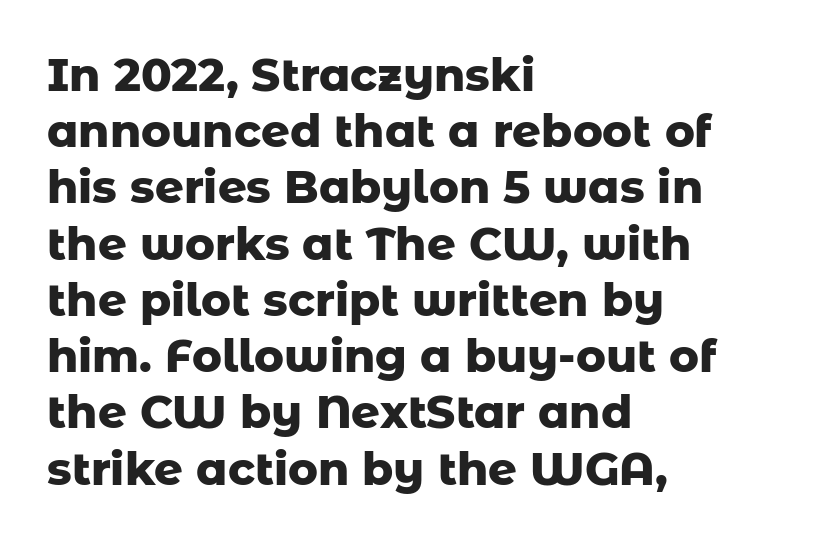
{"serif": "no", "italic": "no", "bold": "yes", "weight": "heavy", "width": "normal", "stroke_contrast": "low", "x_height": "medium", "monospaced": "no", "underline": "no", "align": "left", "line_spacing": "normal", "line_spacing_ratio": 1.25, "letter_spacing": "normal", "letter_spacing_em": 0.0, "glyph_px": 45}
